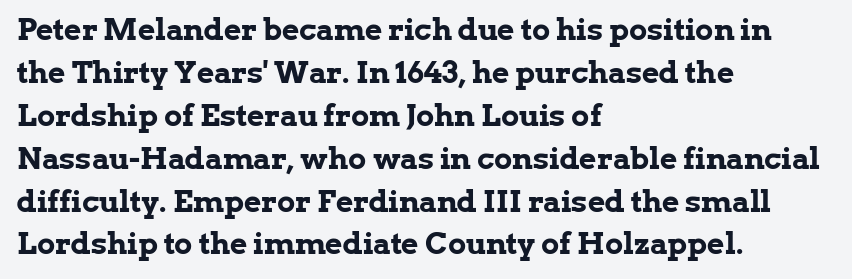
The image shows 30 px bold serif type, upright; set left-aligned, normal line spacing (1.43x), normal letter spacing, not underlined; low stroke contrast and a medium x-height.
